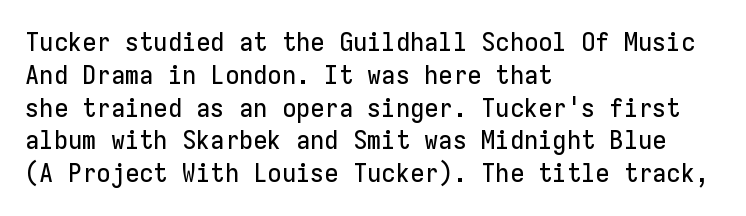
Q: Is the text italic (slanted)? A: No, it is upright.
Q: Is the text underlined? A: No.
Q: How is the paragraph aligned? A: Left-aligned.
Q: Is the spacing between letters normal or unusually wide? A: Normal.
Q: Is the spacing between lines tight, normal or loose? A: Normal.
